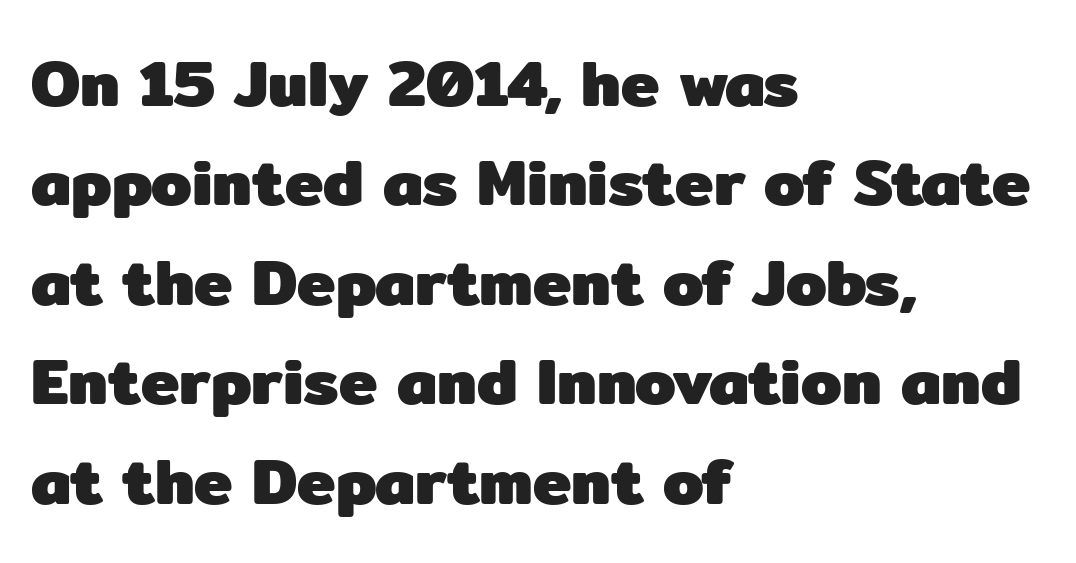
Q: Is the text bold? A: Yes.
Q: Is the text italic (slanted)? A: No, it is upright.
Q: Is the typeface a serif or a sans-serif typeface? A: Sans-serif.
Q: Is the text underlined? A: No.
Q: How is the paragraph aligned? A: Left-aligned.
Q: Is the spacing between letters normal or unusually wide? A: Normal.
Q: Is the spacing between lines tight, normal or loose? A: Normal.
Q: Width (condensed, normal, or wide)? A: Normal.
Q: Stroke contrast? A: Low.
Q: x-height? A: Medium.
Q: Monospaced? A: No.
